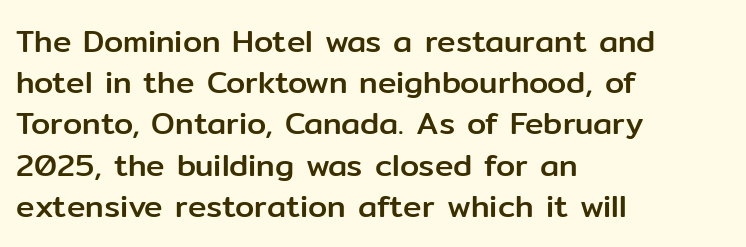
{"serif": "no", "italic": "no", "width": "normal", "stroke_contrast": "low", "x_height": "medium", "monospaced": "no", "underline": "no", "align": "left", "line_spacing": "normal", "line_spacing_ratio": 1.33, "letter_spacing": "normal", "letter_spacing_em": 0.0, "glyph_px": 31}
